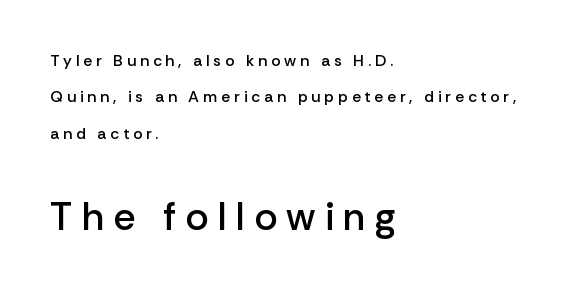
The image shows 39 px semibold sans-serif type, upright; set left-aligned, loose line spacing (2.28x), unusually wide letter spacing (+0.24 em), not underlined; the second (bottom) block is 2.44x larger; low stroke contrast and a medium x-height.
